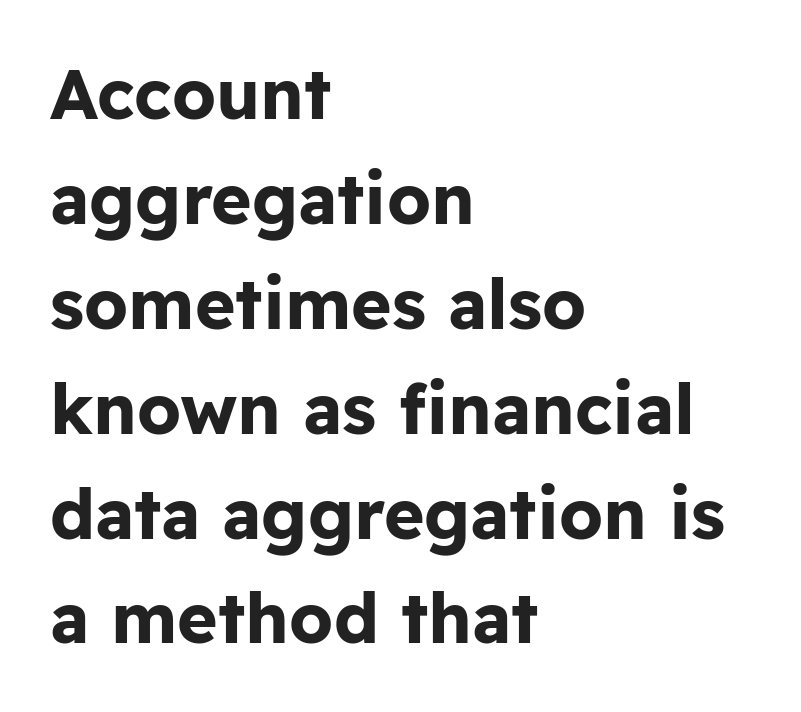
{"serif": "no", "italic": "no", "bold": "yes", "weight": "bold", "width": "normal", "stroke_contrast": "low", "x_height": "medium", "monospaced": "no", "underline": "no", "align": "left", "line_spacing": "normal", "line_spacing_ratio": 1.52, "letter_spacing": "normal", "letter_spacing_em": 0.0, "glyph_px": 69}
